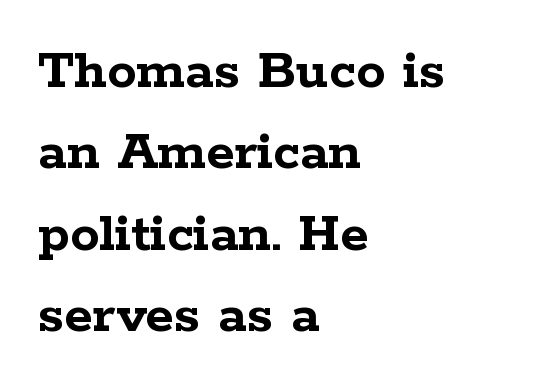
Normally led — the rows are evenly, conventionally spaced. The letters are bold, with thick, heavy strokes. Anything drawn beneath the words? Only blank space. Are there feet on the stems? There are — it's a serif.
